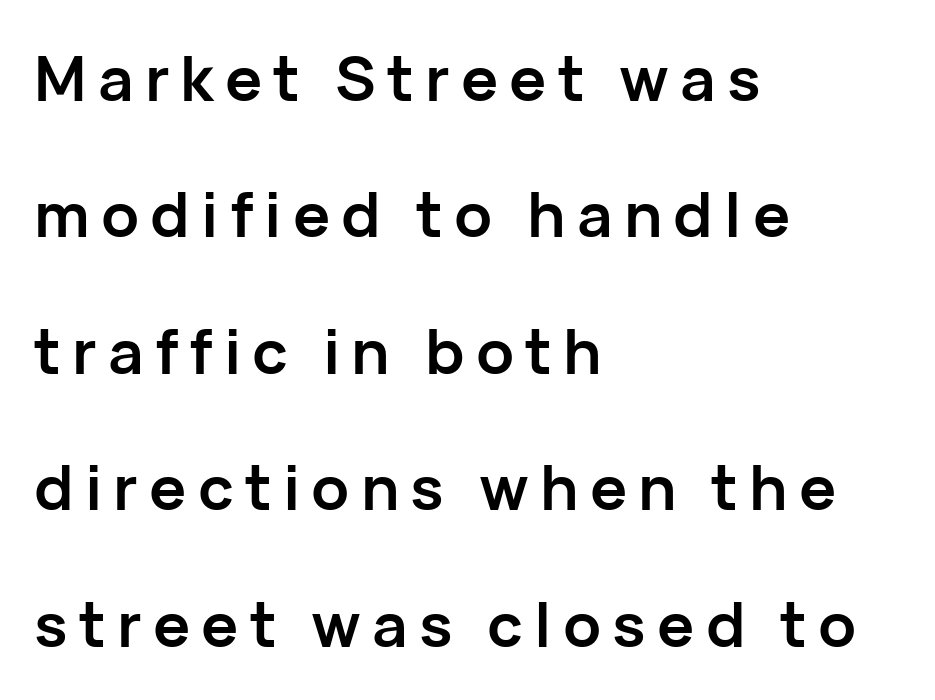
The typography opts for an upright posture over an oblique one. The compositor pushed each line to the left boundary. Grotesque or geometric, the face here clearly has no serifs. The passage shown stacks its lines with a broad gap. How heavy is the stroke? Heavy — this is a bold.
